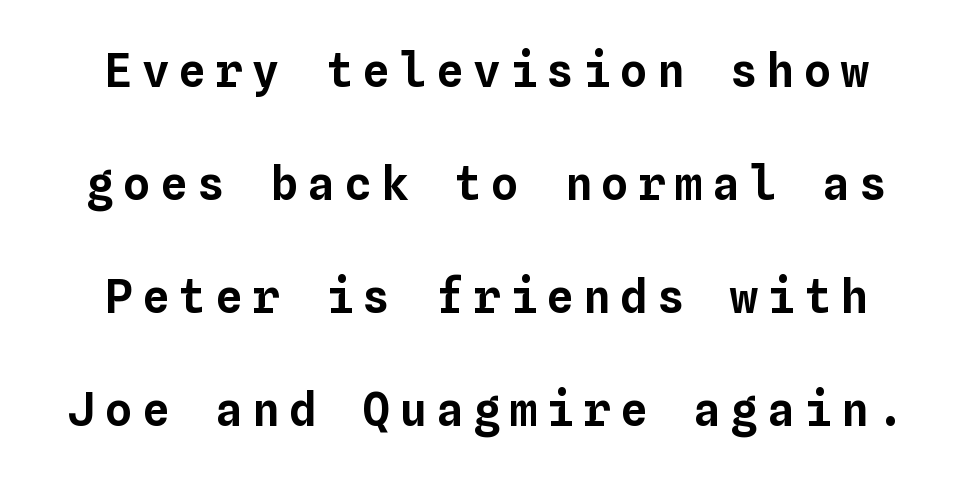
Q: Is the text italic (slanted)? A: No, it is upright.
Q: Is the text underlined? A: No.
Q: Is the spacing between letters normal or unusually wide? A: Unusually wide.
Q: Is the spacing between lines tight, normal or loose? A: Loose.
Q: Width (condensed, normal, or wide)? A: Normal.
Q: Stroke contrast? A: Low.
Q: x-height? A: Medium.
Q: Monospaced? A: Yes.
